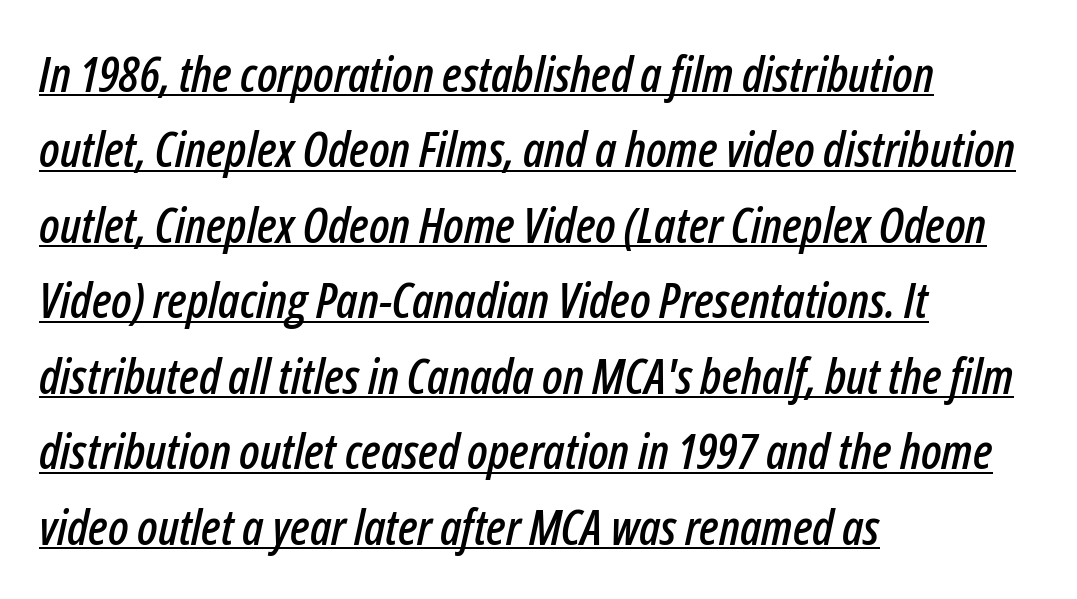
The image shows 49 px condensed type, italic (leaning right); set left-aligned, normal line spacing (1.54x), normal letter spacing, underlined; low stroke contrast and a medium x-height.
